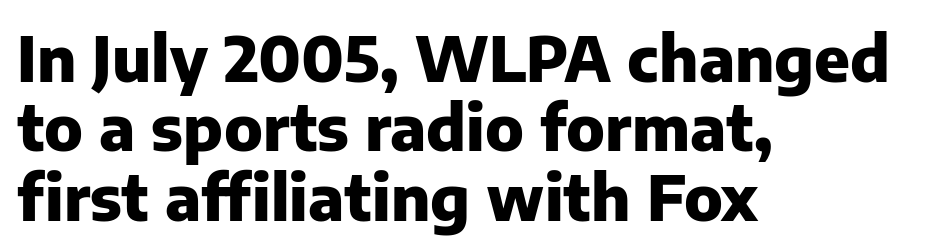
Q: Is the text bold? A: Yes.
Q: Is the text italic (slanted)? A: No, it is upright.
Q: Is the typeface a serif or a sans-serif typeface? A: Sans-serif.
Q: Is the text underlined? A: No.
Q: How is the paragraph aligned? A: Left-aligned.
Q: Is the spacing between letters normal or unusually wide? A: Normal.
Q: Is the spacing between lines tight, normal or loose? A: Tight.
Q: Width (condensed, normal, or wide)? A: Normal.
Q: Stroke contrast? A: Low.
Q: x-height? A: Medium.
Q: Monospaced? A: No.
